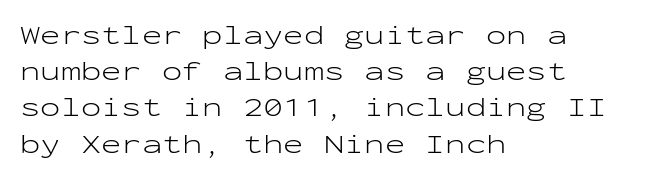
The image shows 27 px text type, upright; set left-aligned, normal line spacing (1.34x), normal letter spacing, not underlined.
